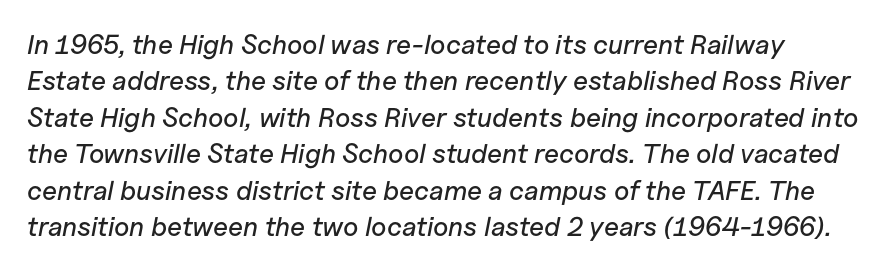
{"italic": "yes", "lean": "right", "slant_degrees": 11, "underline": "no", "line_spacing": "normal", "line_spacing_ratio": 1.35, "letter_spacing": "normal", "letter_spacing_em": 0.0, "glyph_px": 27}
